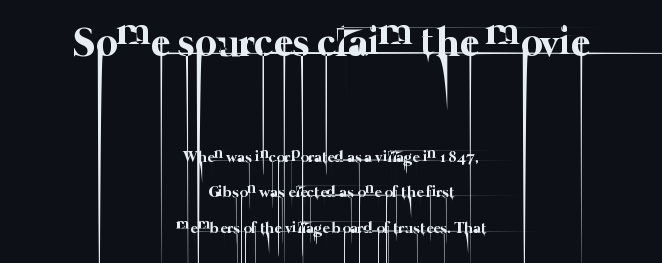
Q: Is the text bold? A: No.
Q: Is the text underlined? A: No.
Q: How is the paragraph aligned? A: Centered.
Q: Is the spacing between letters normal or unusually wide? A: Normal.
Q: Is the spacing between lines tight, normal or loose? A: Loose.
Q: Which block of text is set in a larger size, the first (top) or the second (bottom)? A: The first (top) one.
Q: Width (condensed, normal, or wide)? A: Normal.
Q: Stroke contrast? A: Low.
Q: x-height? A: Medium.
Q: Monospaced? A: No.
